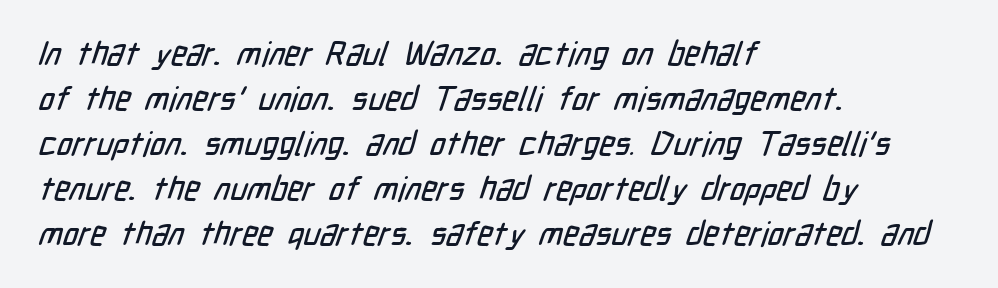
What's the leading like? Ordinary, nothing unusual. This is sans-serif lettering, the kind often seen on screens and signage. Each letter keeps its own natural width here, so spacing adapts to shape. The foot of each line stays bare and open.
